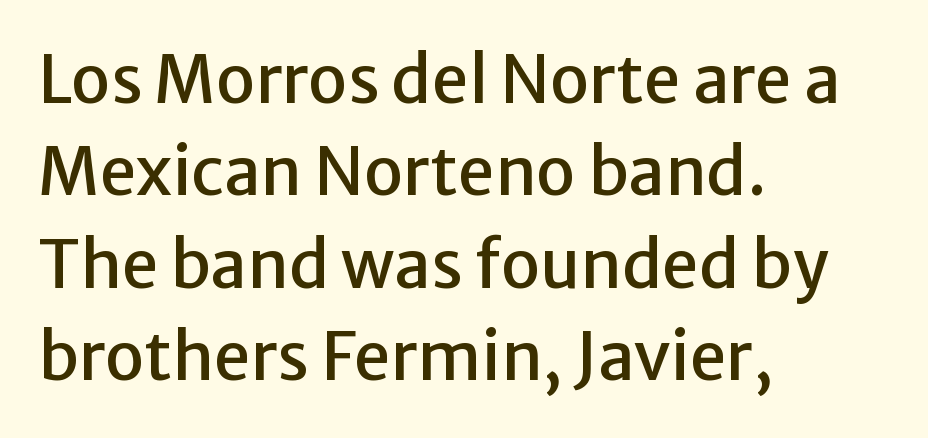
{"serif": "no", "italic": "no", "width": "normal", "stroke_contrast": "low", "x_height": "medium", "monospaced": "no", "underline": "no", "align": "left", "line_spacing": "normal", "line_spacing_ratio": 1.4, "letter_spacing": "normal", "letter_spacing_em": 0.0, "glyph_px": 66}
